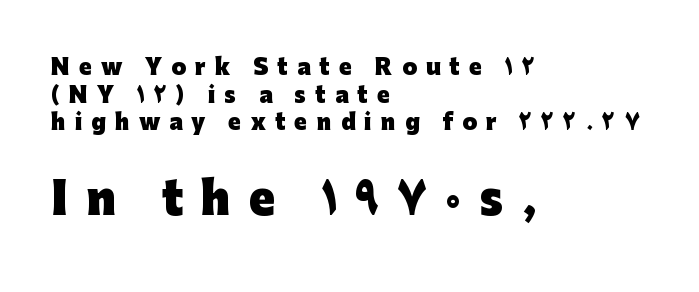
Regarding leading, the lines here are spaced in the standard way. Ordinary non-slanted type is in use. What weight is shown? A full bold with thick strokes. The passage shown is typeset with a sans-serif family. This rendering uses left alignment, leaving the right contour irregular. Varying glyph widths throughout — classic text-font behaviour.
